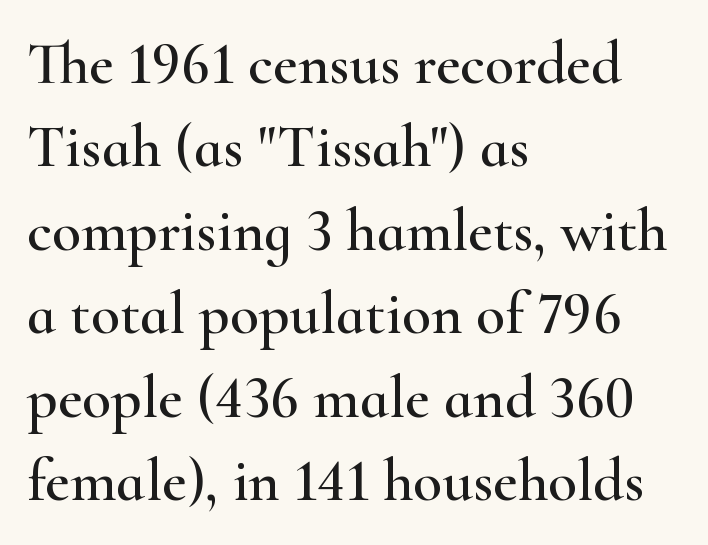
Q: Is the text italic (slanted)? A: No, it is upright.
Q: Is the typeface a serif or a sans-serif typeface? A: Serif.
Q: Is the text underlined? A: No.
Q: How is the paragraph aligned? A: Left-aligned.
Q: Is the spacing between letters normal or unusually wide? A: Normal.
Q: Is the spacing between lines tight, normal or loose? A: Normal.
Q: Width (condensed, normal, or wide)? A: Wide.
Q: Stroke contrast? A: High.
Q: x-height? A: Small.
Q: Monospaced? A: No.
